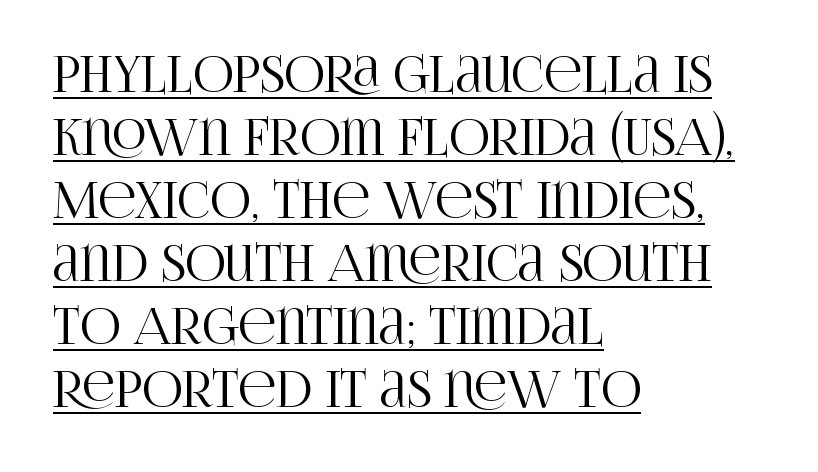
{"serif": "yes", "italic": "no", "width": "condensed", "stroke_contrast": "high", "x_height": "large", "monospaced": "no", "underline": "yes", "align": "left", "line_spacing": "normal", "line_spacing_ratio": 1.26, "letter_spacing": "normal", "letter_spacing_em": 0.0, "glyph_px": 50}
